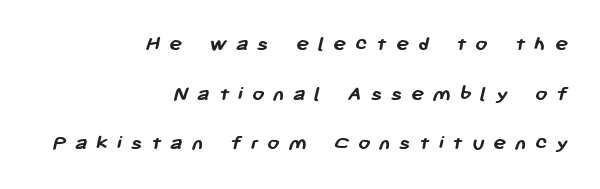
{"bold": "yes", "underline": "no", "align": "right", "line_spacing": "loose", "line_spacing_ratio": 2.26, "letter_spacing": "wide", "letter_spacing_em": 0.39, "glyph_px": 22}
